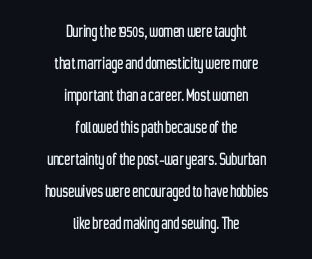
Q: Is the text italic (slanted)? A: No, it is upright.
Q: Is the text underlined? A: No.
Q: How is the paragraph aligned? A: Centered.
Q: Is the spacing between letters normal or unusually wide? A: Normal.
Q: Is the spacing between lines tight, normal or loose? A: Normal.
